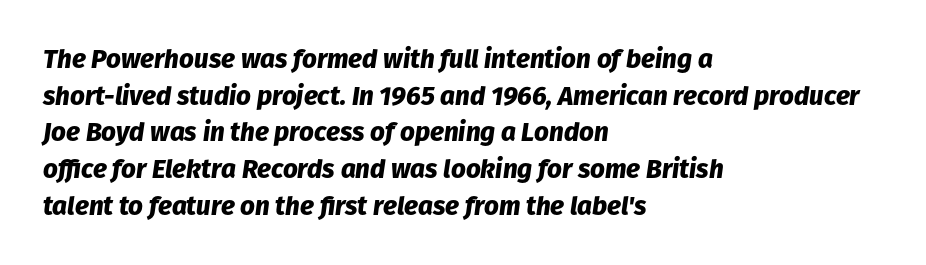
{"italic": "yes", "lean": "right", "slant_degrees": 8, "bold": "yes", "underline": "no", "align": "left", "line_spacing": "normal", "line_spacing_ratio": 1.41, "letter_spacing": "normal", "letter_spacing_em": 0.0, "glyph_px": 26}
